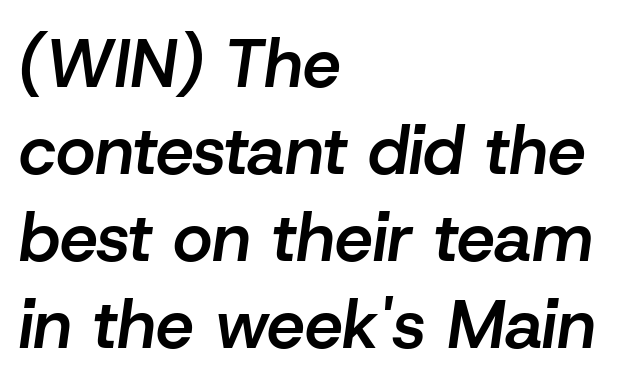
The image shows 68 px semibold type, italic (leaning right); set left-aligned, normal line spacing (1.28x), normal letter spacing, not underlined; low stroke contrast and a medium x-height.
